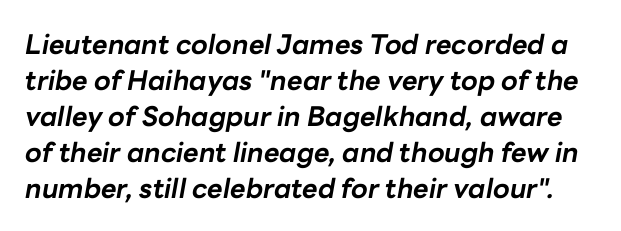
A typesetter would mark this as italic. Reading down the column, the eye jumps a familiar distance to each next line. The glyphs have the mass of a bold cut. Letters rest on an invisible, unmarked baseline. The letters sit at their default tracking, neither squeezed nor spread.
